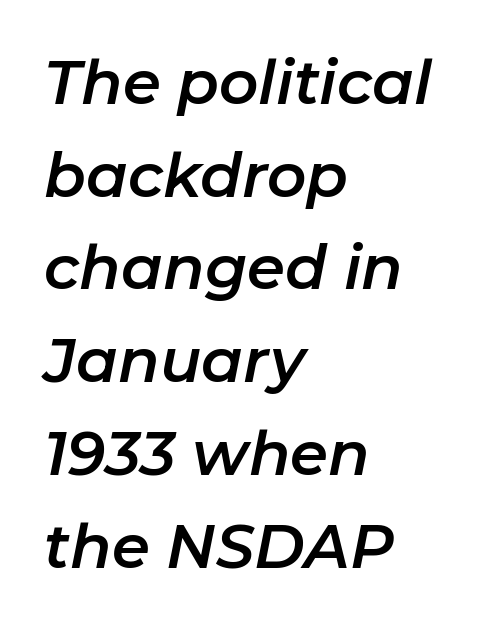
The image shows 61 px text type, italic (leaning right); set left-aligned, normal line spacing (1.52x), normal letter spacing, not underlined; low stroke contrast and a medium x-height.
